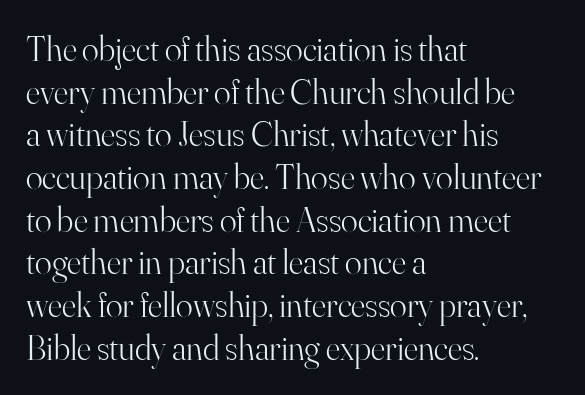
Q: Is the text bold? A: No.
Q: Is the text italic (slanted)? A: No, it is upright.
Q: Is the typeface a serif or a sans-serif typeface? A: Serif.
Q: Is the text underlined? A: No.
Q: How is the paragraph aligned? A: Left-aligned.
Q: Is the spacing between letters normal or unusually wide? A: Normal.
Q: Width (condensed, normal, or wide)? A: Normal.
Q: Stroke contrast? A: High.
Q: x-height? A: Small.
Q: Monospaced? A: No.
